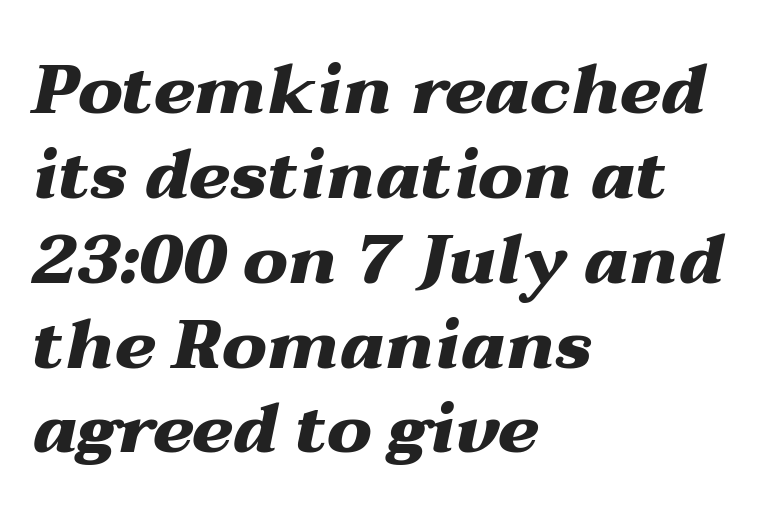
Caption: bold face, heavy strokes. Think of a printed novel: that variable character pitch is what you see here. This rendering leaves character spacing at its baseline value. Reading down the block, your eye returns to a fixed left position each line. This is oblique type, the kind used for emphasis or titles. The foot of each line stays bare and open.
